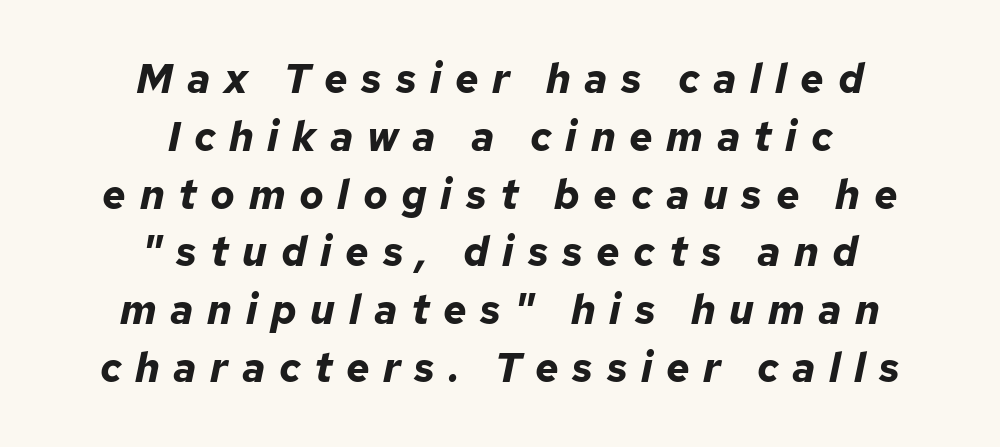
Does extra space separate the letters? Yes, quite a lot of it. These lines stack symmetrically, like a column narrowing and widening about its center. Each letter keeps its own natural width here, so spacing adapts to shape. What's the leading like? Ordinary, nothing unusual. The glyphs are unaccompanied by any horizontal stroke below them. It's the slanting kind of type.
